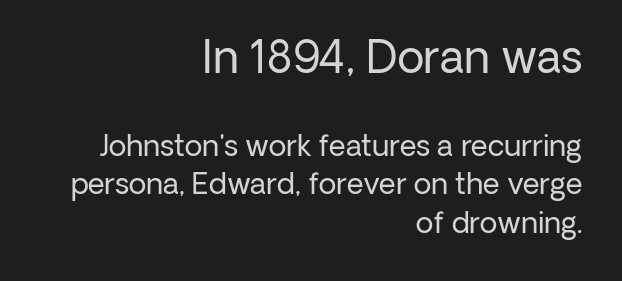
The image shows 44 px regular-weight sans-serif type, upright; set right-aligned, normal line spacing (1.33x), normal letter spacing, not underlined; the first (top) block is 1.52x larger; low stroke contrast and a medium x-height.
